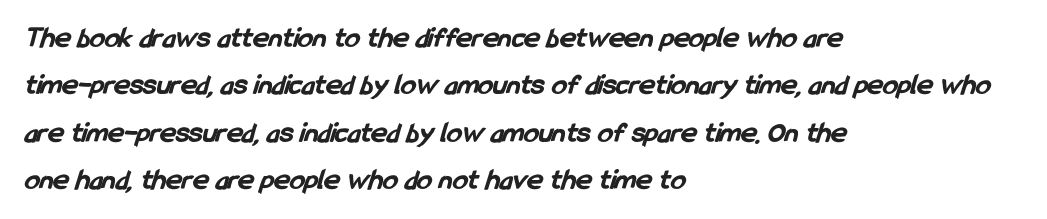
Q: Is the text bold? A: Yes.
Q: Is the typeface a serif or a sans-serif typeface? A: Sans-serif.
Q: Is the text underlined? A: No.
Q: How is the paragraph aligned? A: Left-aligned.
Q: Is the spacing between letters normal or unusually wide? A: Normal.
Q: Is the spacing between lines tight, normal or loose? A: Normal.
Q: Width (condensed, normal, or wide)? A: Condensed.
Q: Stroke contrast? A: Low.
Q: x-height? A: Medium.
Q: Monospaced? A: No.
